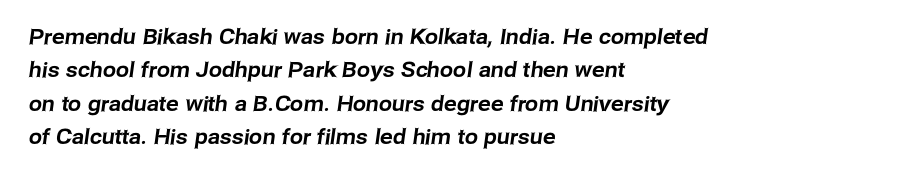
Q: Is the text underlined? A: No.
Q: How is the paragraph aligned? A: Left-aligned.
Q: Is the spacing between letters normal or unusually wide? A: Normal.
Q: Is the spacing between lines tight, normal or loose? A: Normal.
